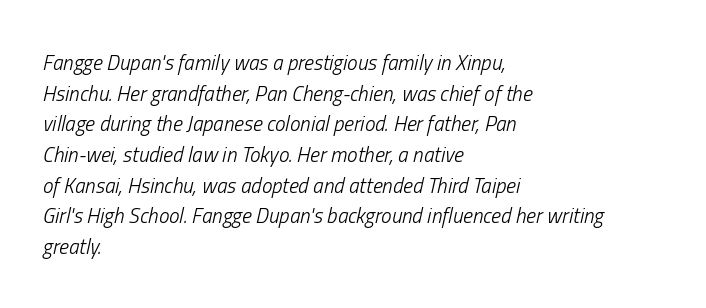
The image shows 21 px text type, italic (leaning right); set left-aligned, normal line spacing (1.46x), normal letter spacing, not underlined.
